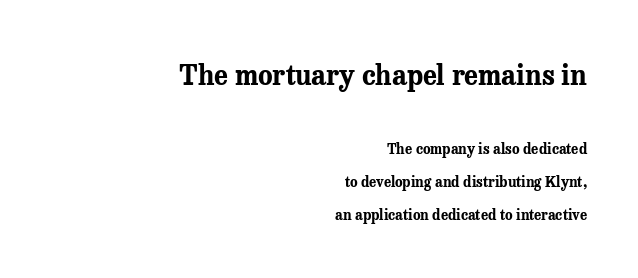
The image shows 27 px bold type, upright; set right-aligned, loose line spacing (2.36x), normal letter spacing, not underlined; the first (top) block is 1.93x larger.
